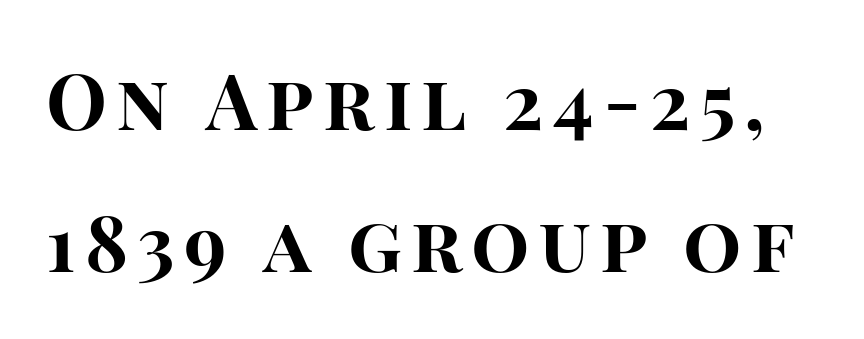
Its strokes are broad and dark, the hallmark of bold type. Underlining? Definitely not there. Regarding serifs, this sample does without them. Think of a printed novel: that variable character pitch is what you see here. Posture: straight, roman, zero tilt.
